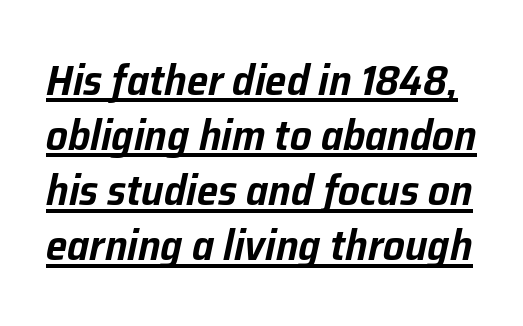
The image shows 43 px text type, italic (leaning right); set normal line spacing (1.28x), normal letter spacing, underlined; low stroke contrast and a medium x-height.
